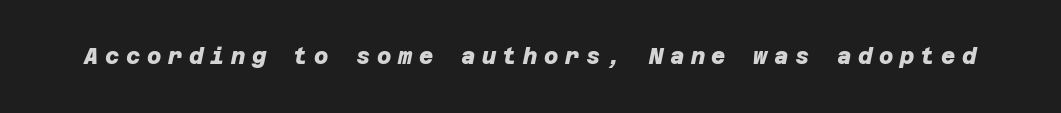
Q: Is the text bold? A: Yes.
Q: Is the text underlined? A: No.
Q: Is the spacing between letters normal or unusually wide? A: Unusually wide.
